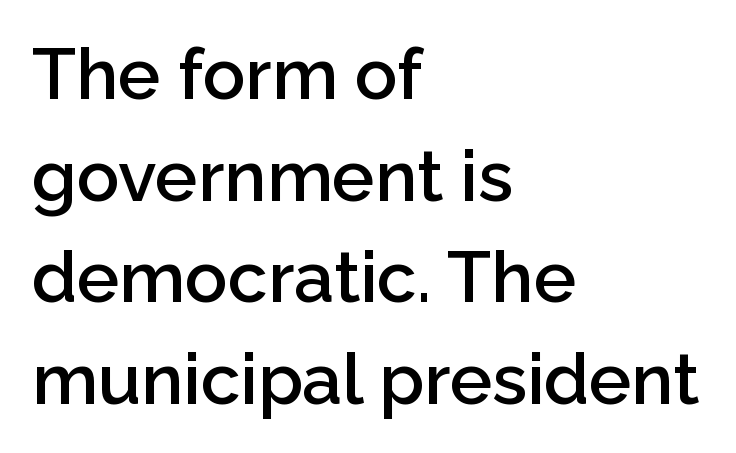
{"serif": "no", "italic": "no", "bold": "semi", "weight": "semibold", "width": "normal", "stroke_contrast": "low", "x_height": "medium", "monospaced": "no", "underline": "no", "align": "left", "line_spacing": "normal", "line_spacing_ratio": 1.43, "letter_spacing": "normal", "letter_spacing_em": 0.0, "glyph_px": 71}
